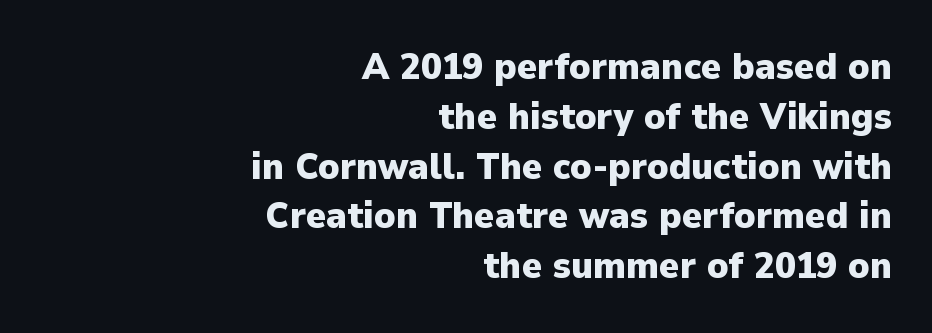
The image shows 38 px heavy sans-serif type, upright; set right-aligned, normal line spacing (1.31x), normal letter spacing, not underlined; low stroke contrast and a medium x-height.
